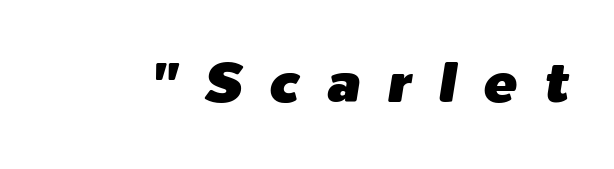
Italic: yes, the glyphs are oblique. A typesetter would call this proportional, since set widths differ per character. No word sits above an underline. The horizontal fit of the characters is loose and conspicuously gappy.
